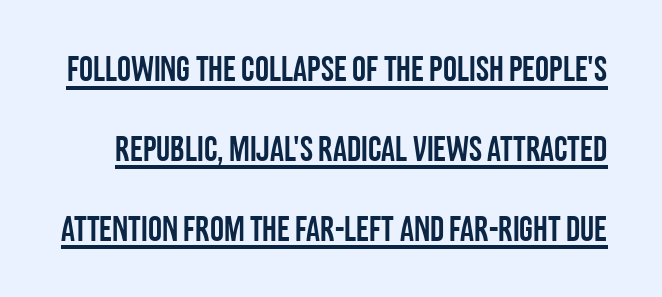
{"serif": "no", "italic": "no", "width": "condensed", "stroke_contrast": "low", "x_height": "large", "monospaced": "no", "underline": "yes", "line_spacing": "loose", "line_spacing_ratio": 2.28, "letter_spacing": "normal", "letter_spacing_em": 0.0, "glyph_px": 35}
